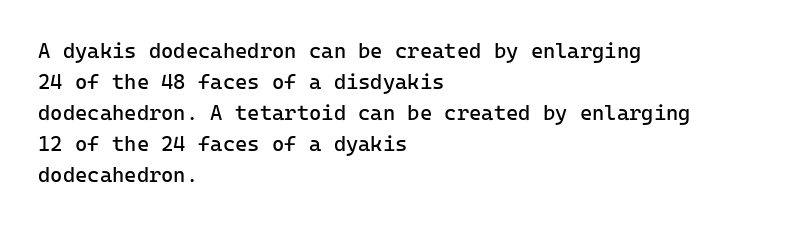
Q: Is the text bold? A: No.
Q: Is the text italic (slanted)? A: No, it is upright.
Q: Is the text underlined? A: No.
Q: How is the paragraph aligned? A: Left-aligned.
Q: Is the spacing between letters normal or unusually wide? A: Normal.
Q: Is the spacing between lines tight, normal or loose? A: Normal.
